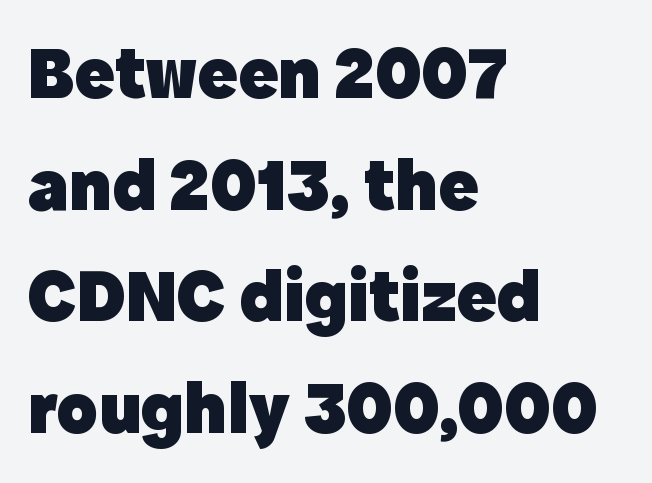
Q: Is the text bold? A: Yes.
Q: Is the text italic (slanted)? A: No, it is upright.
Q: Is the typeface a serif or a sans-serif typeface? A: Sans-serif.
Q: Is the text underlined? A: No.
Q: How is the paragraph aligned? A: Left-aligned.
Q: Is the spacing between letters normal or unusually wide? A: Normal.
Q: Is the spacing between lines tight, normal or loose? A: Normal.
Q: Width (condensed, normal, or wide)? A: Normal.
Q: x-height? A: Medium.
Q: Monospaced? A: No.
